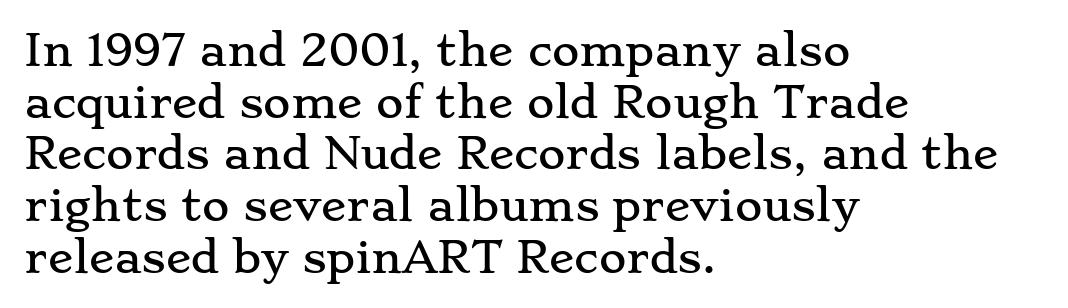
{"serif": "yes", "italic": "no", "width": "wide", "stroke_contrast": "low", "x_height": "small", "monospaced": "no", "underline": "no", "align": "left", "line_spacing_ratio": 1.23, "letter_spacing": "normal", "letter_spacing_em": 0.0, "glyph_px": 42}
